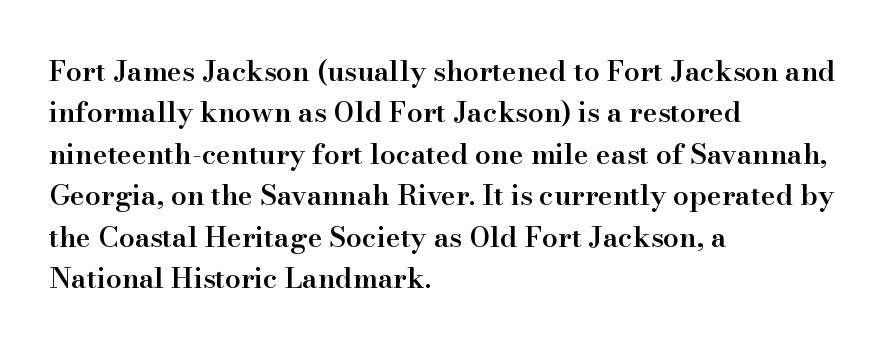
{"serif": "yes", "italic": "no", "bold": "semi", "weight": "semibold", "width": "normal", "stroke_contrast": "high", "x_height": "small", "monospaced": "no", "underline": "no", "align": "left", "line_spacing": "normal", "line_spacing_ratio": 1.48, "letter_spacing": "normal", "letter_spacing_em": 0.0, "glyph_px": 28}
